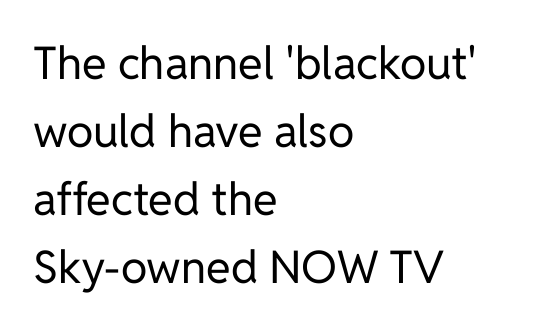
The image shows 45 px regular-weight sans-serif type, upright; set left-aligned, normal line spacing (1.51x), normal letter spacing, not underlined; low stroke contrast and a medium x-height.
